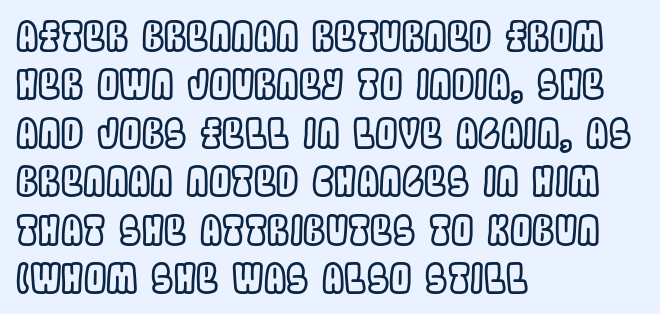
Q: Is the text italic (slanted)? A: No, it is upright.
Q: Is the text underlined? A: No.
Q: How is the paragraph aligned? A: Left-aligned.
Q: Is the spacing between letters normal or unusually wide? A: Normal.
Q: Width (condensed, normal, or wide)? A: Condensed.
Q: x-height? A: Large.
Q: Monospaced? A: No.
